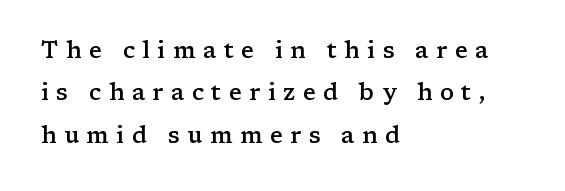
The image shows 23 px text type, upright; set left-aligned, line spacing 1.84x, unusually wide letter spacing (+0.33 em), not underlined.
